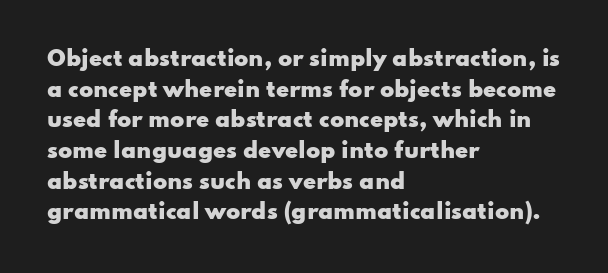
{"italic": "no", "bold": "yes", "underline": "no", "align": "left", "line_spacing": "normal", "line_spacing_ratio": 1.46, "letter_spacing": "normal", "letter_spacing_em": 0.0, "glyph_px": 21}
